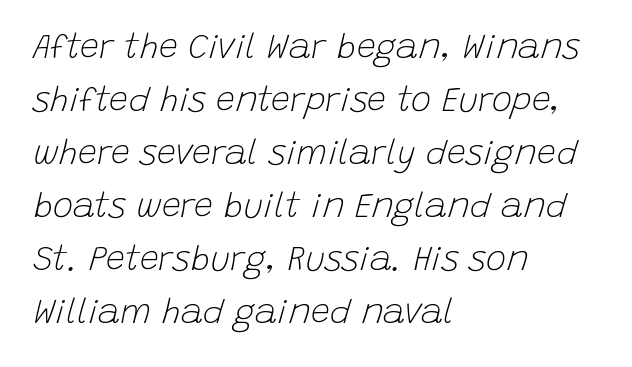
The image shows 34 px light type, italic (leaning right); set left-aligned, normal line spacing (1.56x), normal letter spacing, not underlined; low stroke contrast and a large x-height.
